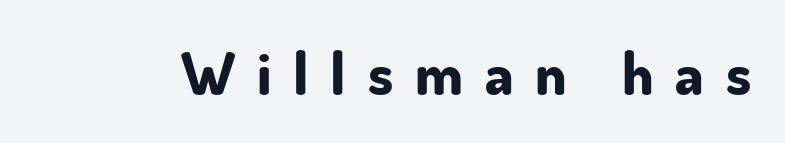
Tracking here is generous; glyphs stand well apart from one another. Regarding serifs, this sample does without them. Character widths vary here, with narrow letters taking less room than wide ones. The face used here has the dense, thick strokes of a bold. Posture: straight, roman, zero tilt.
